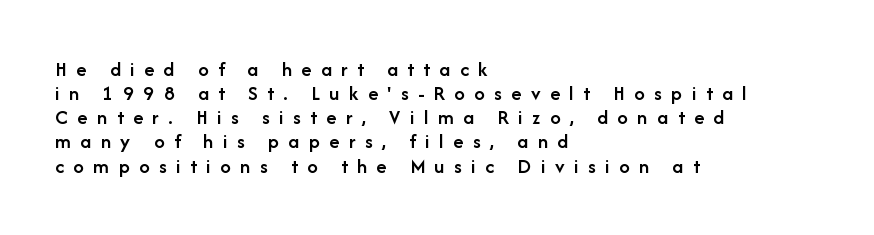
The letters stand straight up with perfectly vertical stems. Notice how the passage keeps a crisp vertical edge on the left only. The foot of each line stays bare and open. These lines huddle together more closely than default settings would place them.
